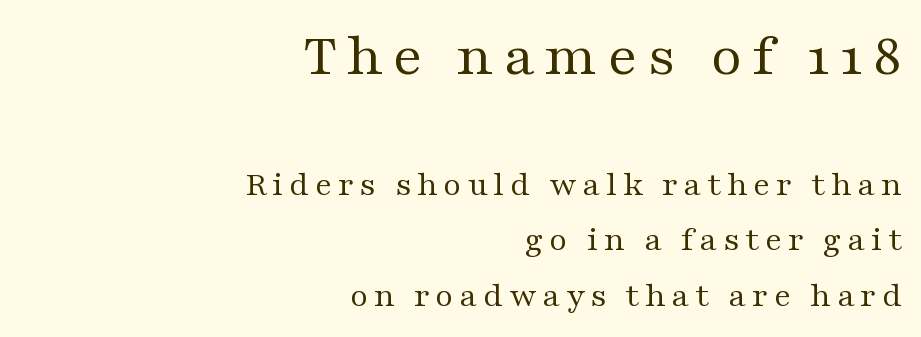
Q: Is the text bold? A: No.
Q: Is the text italic (slanted)? A: No, it is upright.
Q: Is the typeface a serif or a sans-serif typeface? A: Serif.
Q: Is the text underlined? A: No.
Q: How is the paragraph aligned? A: Right-aligned.
Q: Is the spacing between lines tight, normal or loose? A: Normal.
Q: Which block of text is set in a larger size, the first (top) or the second (bottom)? A: The first (top) one.
Q: Width (condensed, normal, or wide)? A: Wide.
Q: Stroke contrast? A: Medium.
Q: x-height? A: Medium.
Q: Monospaced? A: No.
